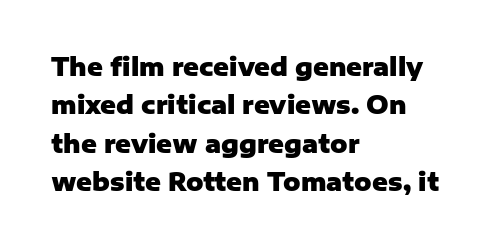
Q: Is the text bold? A: Yes.
Q: Is the text italic (slanted)? A: No, it is upright.
Q: Is the text underlined? A: No.
Q: How is the paragraph aligned? A: Left-aligned.
Q: Is the spacing between letters normal or unusually wide? A: Normal.
Q: Is the spacing between lines tight, normal or loose? A: Normal.
